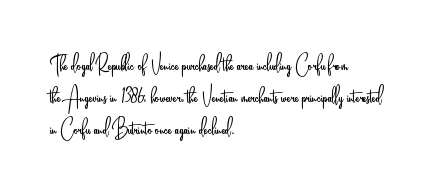
The image shows 26 px text type; set left-aligned, line spacing 1.24x, normal letter spacing, not underlined.
